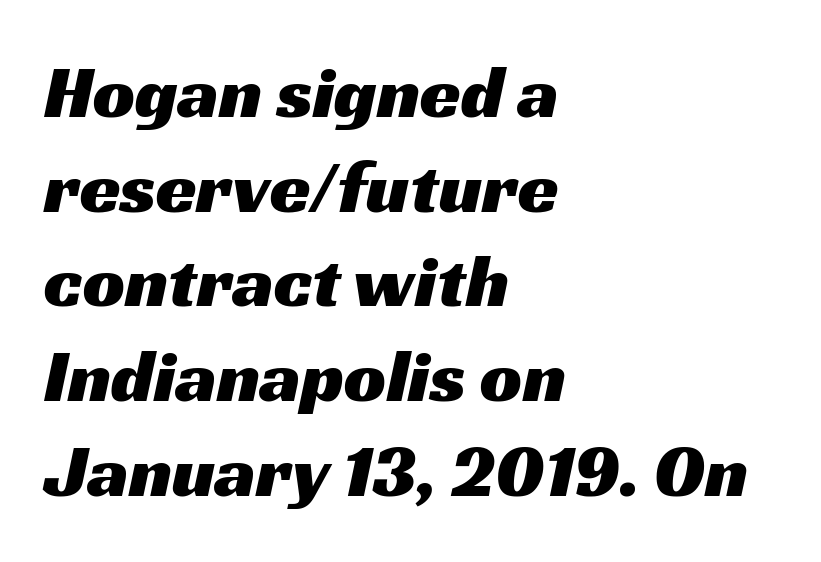
The image shows 74 px wide sans-serif type; set left-aligned, normal line spacing (1.28x), normal letter spacing, not underlined; medium stroke contrast and a medium x-height.
